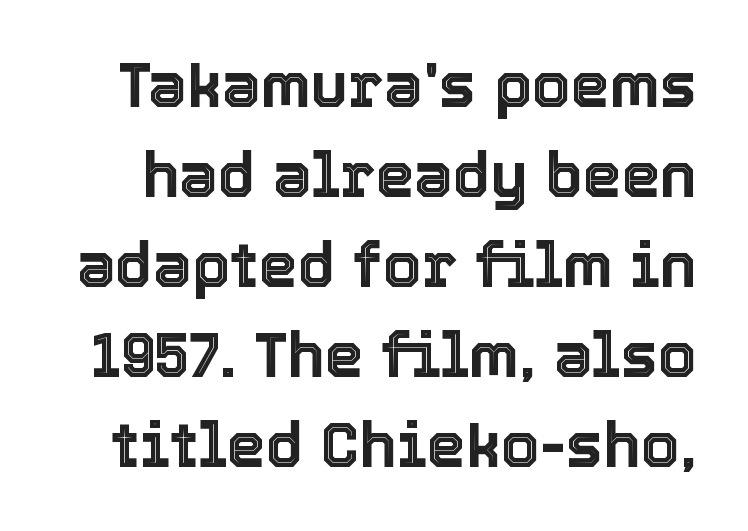
The image shows 62 px text type, upright; set normal line spacing (1.45x), normal letter spacing, not underlined; a medium x-height.
